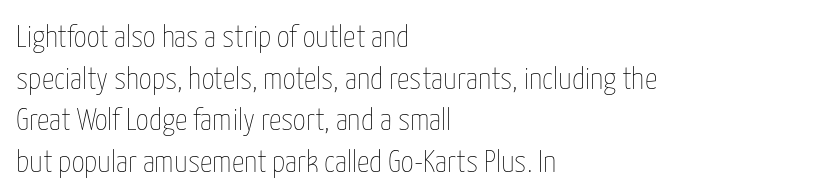
The image shows 31 px thin, condensed type, upright; set left-aligned, normal line spacing (1.34x), normal letter spacing, not underlined; low stroke contrast and a medium x-height.
